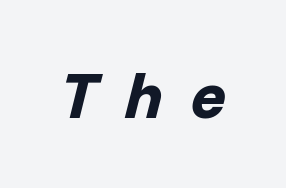
Q: Is the text bold? A: Yes.
Q: Is the text italic (slanted)? A: Yes, it leans right by about 14 degrees.
Q: Is the text underlined? A: No.
Q: Is the spacing between letters normal or unusually wide? A: Unusually wide.
Q: Width (condensed, normal, or wide)? A: Normal.
Q: Stroke contrast? A: Low.
Q: x-height? A: Medium.
Q: Monospaced? A: No.
